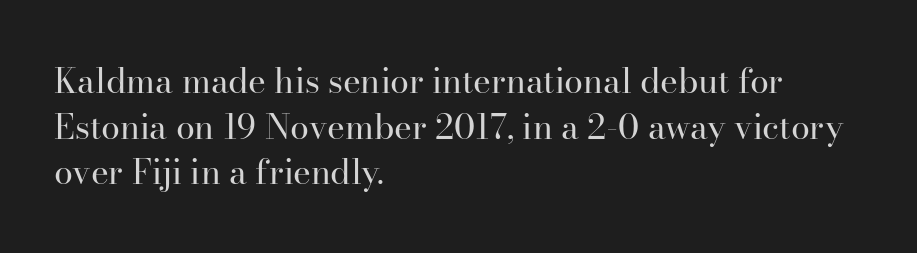
{"serif": "yes", "italic": "no", "bold": "no", "weight": "regular", "width": "normal", "stroke_contrast": "high", "x_height": "small", "monospaced": "no", "underline": "no", "align": "left", "line_spacing": "normal", "line_spacing_ratio": 1.34, "letter_spacing": "normal", "letter_spacing_em": 0.0, "glyph_px": 34}
